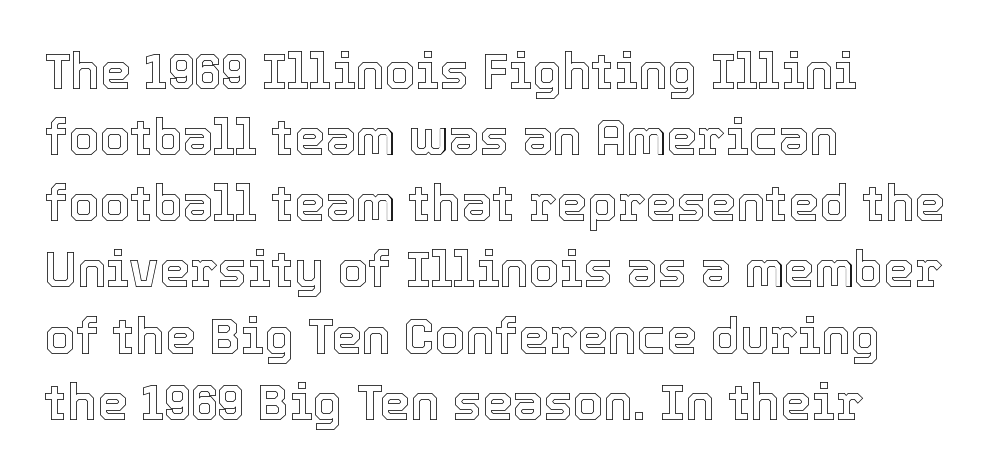
{"italic": "no", "width": "normal", "x_height": "medium", "monospaced": "no", "underline": "no", "align": "left", "line_spacing": "normal", "line_spacing_ratio": 1.35, "letter_spacing": "normal", "letter_spacing_em": 0.0, "glyph_px": 49}
